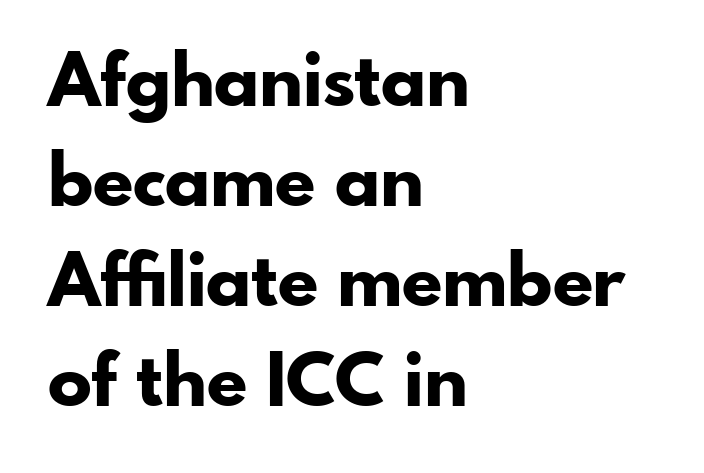
Line spacing here is normal. Characters follow at the spacing the type designer built in. Descender tails drop into unmarked territory. These lines stack with their left ends in a neat column. Look at the bottom of the vertical strokes: they stop flat, with no serifs. This is roman type, the default non-slanted kind.
